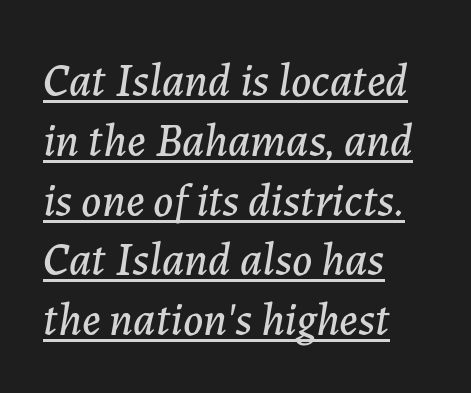
The paragraph has a hard left edge and a soft right edge. Observe the lean: these are italic letterforms. Proportional: the letters do not fall into vertical columns. Horizontal bands of white between lines are of average thickness. The typesetter has applied underlining to the passage shown.
